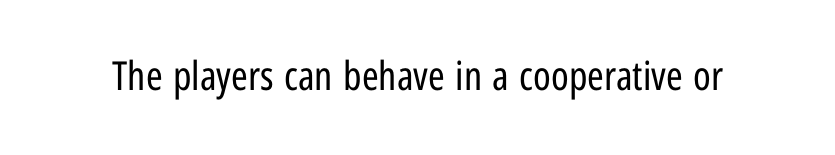
{"serif": "no", "italic": "no", "bold": "no", "weight": "regular", "width": "condensed", "stroke_contrast": "low", "x_height": "medium", "monospaced": "no", "underline": "no", "letter_spacing": "normal", "letter_spacing_em": 0.0, "glyph_px": 40}
